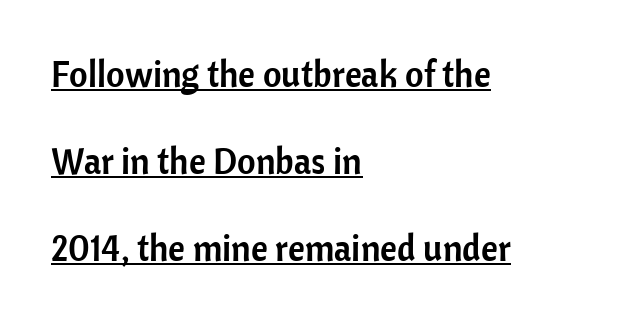
{"serif": "no", "italic": "no", "width": "normal", "stroke_contrast": "low", "x_height": "medium", "monospaced": "no", "underline": "yes", "align": "left", "line_spacing": "loose", "line_spacing_ratio": 2.42, "letter_spacing": "normal", "letter_spacing_em": 0.0, "glyph_px": 36}
